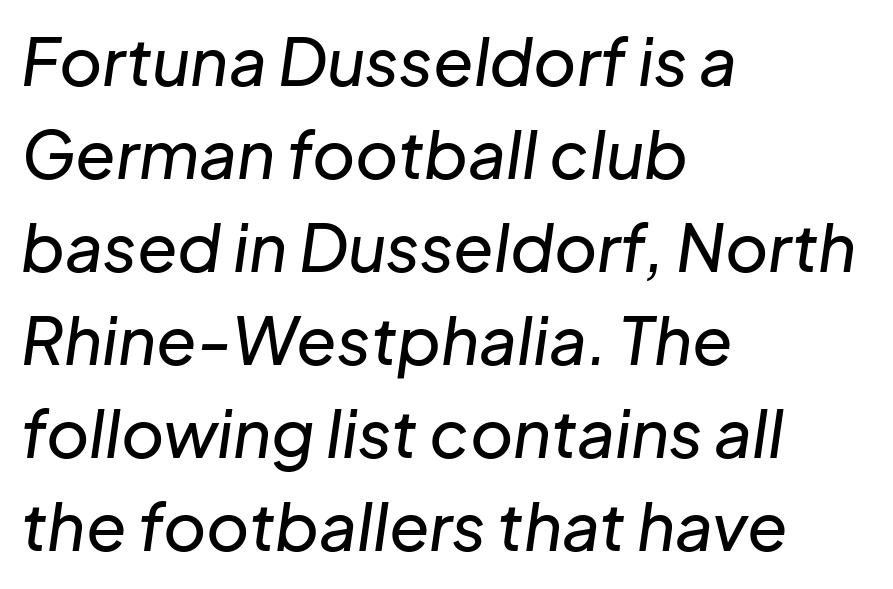
Glyph-to-glyph distance matches everyday printed text. Vertical spacing — default. The ragged edge is on the right, which tells us the setting is flush left. Does the lettering tilt? It does — this is italic. Character widths vary here, with narrow letters taking less room than wide ones.
